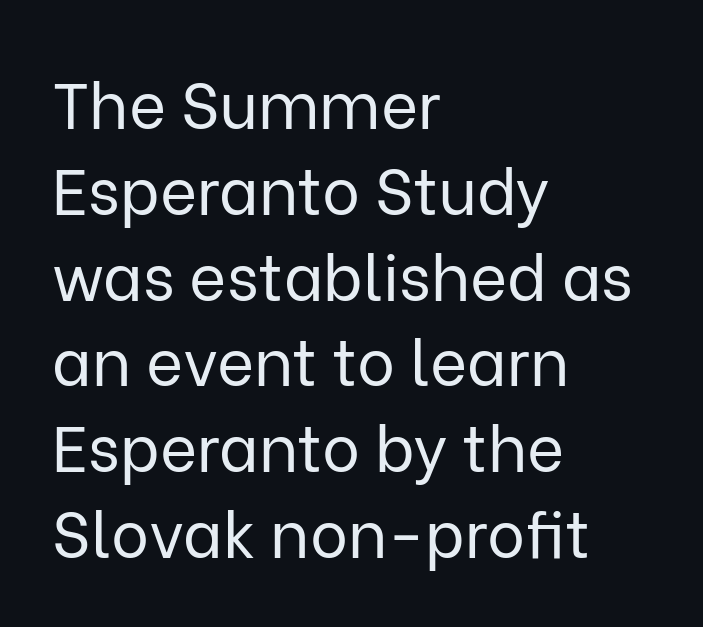
Q: Is the text bold? A: No.
Q: Is the text italic (slanted)? A: No, it is upright.
Q: Is the typeface a serif or a sans-serif typeface? A: Sans-serif.
Q: Is the text underlined? A: No.
Q: How is the paragraph aligned? A: Left-aligned.
Q: Is the spacing between letters normal or unusually wide? A: Normal.
Q: Is the spacing between lines tight, normal or loose? A: Normal.
Q: Width (condensed, normal, or wide)? A: Normal.
Q: Stroke contrast? A: Low.
Q: x-height? A: Medium.
Q: Monospaced? A: No.
